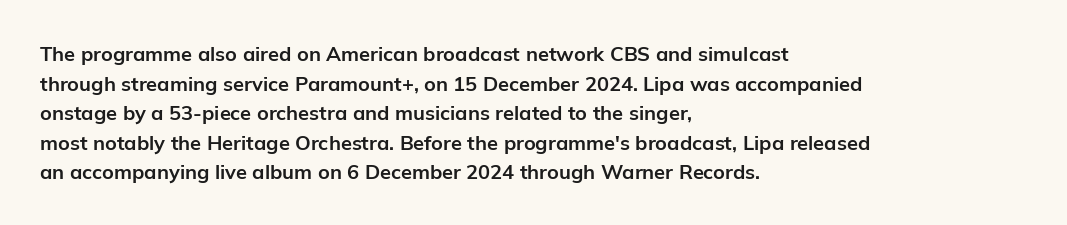
The image shows 20 px bold type, upright; set left-aligned, normal line spacing (1.48x), normal letter spacing, not underlined.
